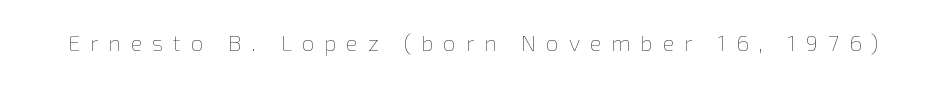
The image shows 22 px text type, upright; set unusually wide letter spacing (+0.45 em), not underlined.
